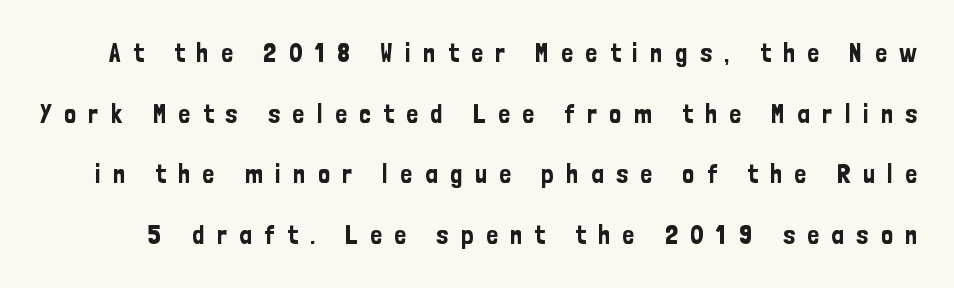
The image shows 26 px text type, upright; set loose line spacing (2.33x), unusually wide letter spacing (+0.49 em), not underlined.
